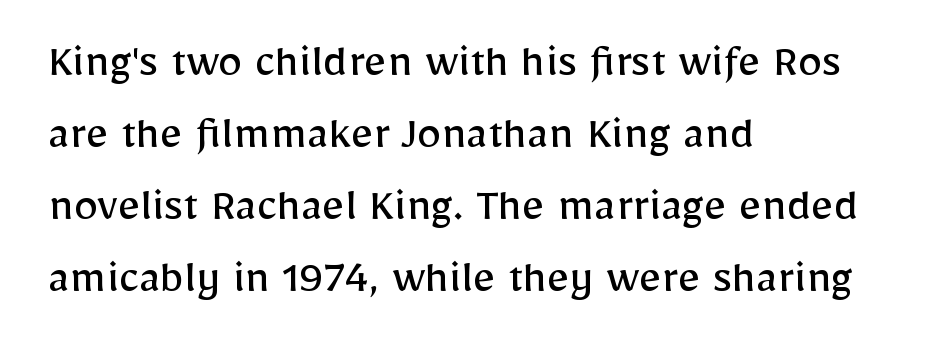
{"serif": "no", "italic": "no", "bold": "no", "weight": "regular", "width": "normal", "stroke_contrast": "low", "x_height": "medium", "monospaced": "no", "underline": "no", "align": "left", "line_spacing": "normal", "line_spacing_ratio": 1.47, "letter_spacing": "normal", "letter_spacing_em": 0.0, "glyph_px": 49}
